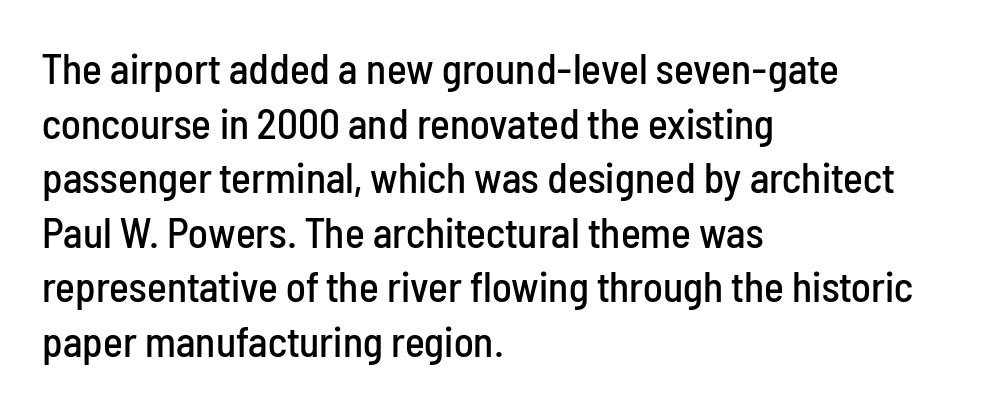
{"serif": "no", "italic": "no", "width": "condensed", "stroke_contrast": "low", "x_height": "medium", "monospaced": "no", "underline": "no", "align": "left", "line_spacing": "normal", "line_spacing_ratio": 1.3, "letter_spacing": "normal", "letter_spacing_em": 0.0, "glyph_px": 42}
